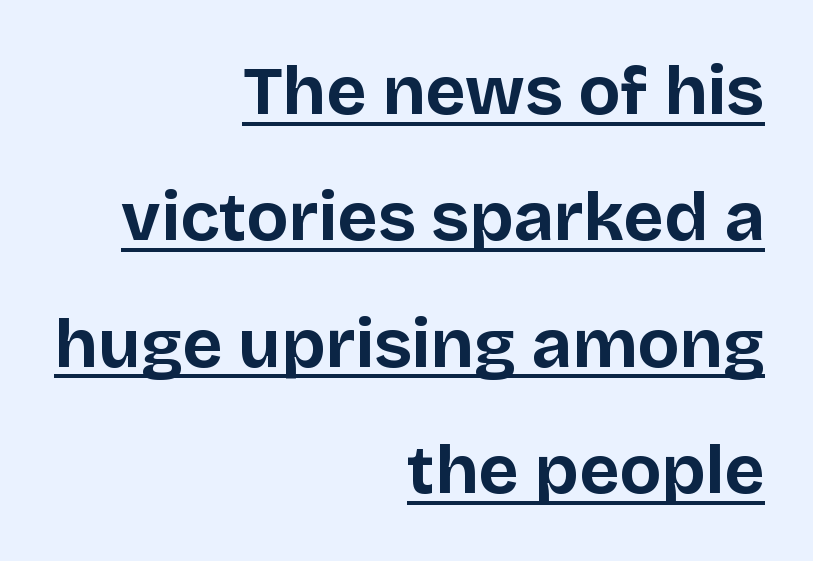
Nothing unusual about the tracking: characters are spaced as the font intends. In CSS terms this would be text-align: right. Has an underline been added? It has. Check where the strokes stop: nothing finishes them off — pure sans. Note the varied advance widths — an 'i' is clearly narrower than an 'm'.
